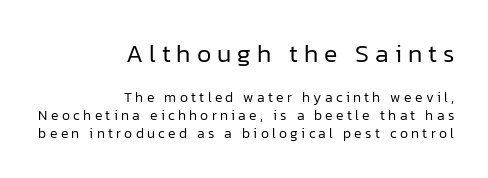
Ink coverage per letter is moderate at most. Plain, unruled lines of type. The line texture is sparse and dotted thanks to wide tracking. A typesetter would call this leading conventional body-copy spacing. Scale decreases going downward across the two blocks. These lines stack with their right ends in a neat column.
